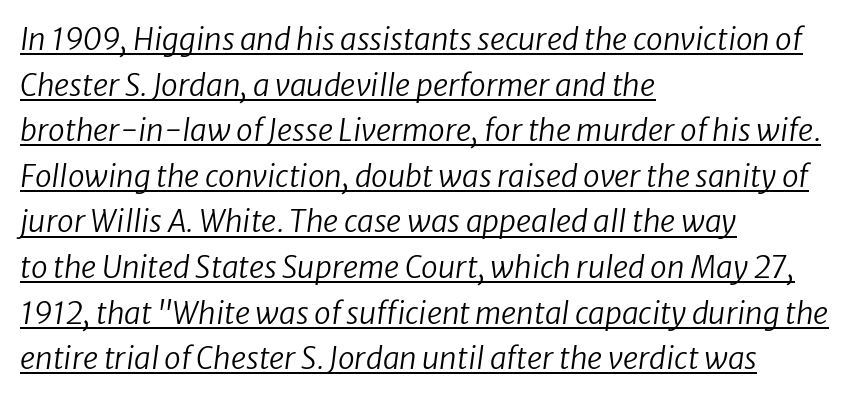
The image shows 30 px regular-weight type, italic (leaning right); set left-aligned, normal line spacing (1.52x), normal letter spacing, underlined; low stroke contrast and a medium x-height.
